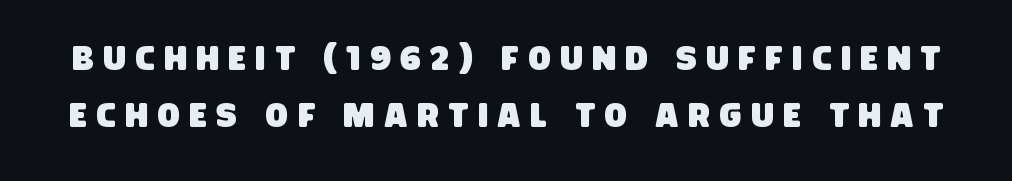
{"serif": "no", "width": "condensed", "stroke_contrast": "low", "x_height": "large", "monospaced": "no", "underline": "no", "line_spacing_ratio": 1.72, "letter_spacing": "wide", "letter_spacing_em": 0.3, "glyph_px": 33}
